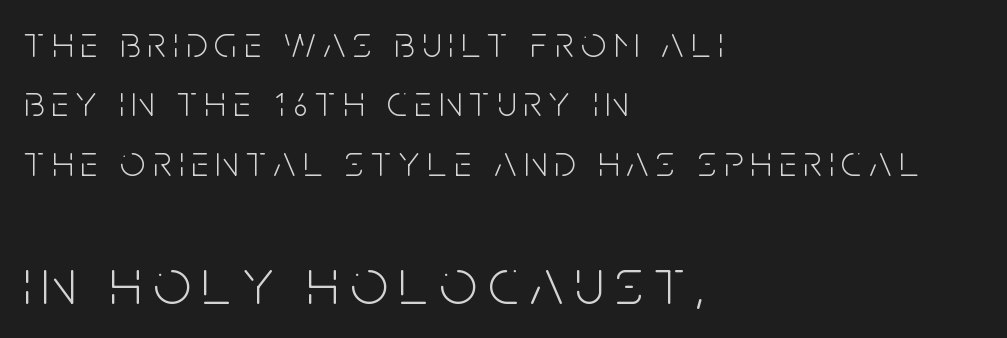
Q: Is the text bold? A: No.
Q: Is the text italic (slanted)? A: No, it is upright.
Q: Is the typeface a serif or a sans-serif typeface? A: Sans-serif.
Q: Is the text underlined? A: No.
Q: How is the paragraph aligned? A: Left-aligned.
Q: Is the spacing between lines tight, normal or loose? A: Normal.
Q: Which block of text is set in a larger size, the first (top) or the second (bottom)? A: The second (bottom) one.
Q: Width (condensed, normal, or wide)? A: Condensed.
Q: Stroke contrast? A: Low.
Q: x-height? A: Large.
Q: Monospaced? A: No.
